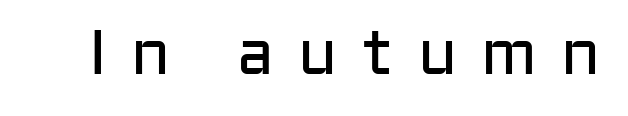
{"serif": "no", "italic": "no", "bold": "no", "weight": "regular", "width": "normal", "stroke_contrast": "low", "x_height": "medium", "monospaced": "no", "underline": "no", "letter_spacing": "wide", "letter_spacing_em": 0.38, "glyph_px": 63}
